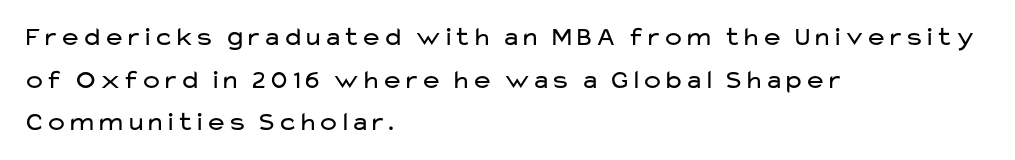
The ragged edge is on the right, which tells us the setting is flush left. Vertical strokes here are truly vertical. Heaviness? Minimal to ordinary, like unemphasized prose. Lines of text with bare space underneath.
